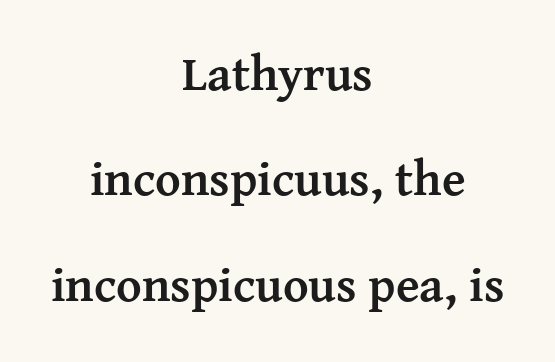
The image shows 49 px semibold serif type, upright; set centered, loose line spacing (2.15x), normal letter spacing, not underlined; medium stroke contrast and a medium x-height.
